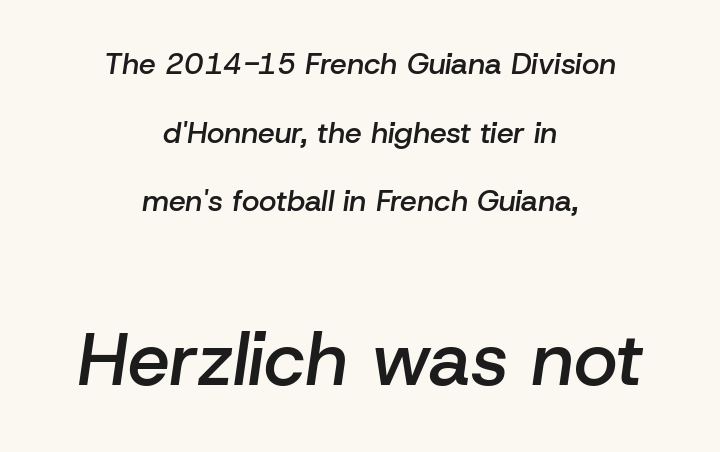
Visually, the bottom section dominates because its glyphs are scaled up. Descenders hang freely into open space. Widely set lines give the paragraph a tall, airy silhouette. Both edges are ragged and mirror each other, which tells us the setting is centered. The rendering uses natural spacing where letterforms have individual widths. The glyphs look as if they've been sheared to an angle.
